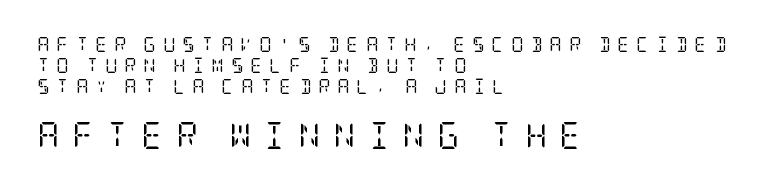
Q: Is the text bold? A: No.
Q: Is the text italic (slanted)? A: No, it is upright.
Q: Is the text underlined? A: No.
Q: How is the paragraph aligned? A: Left-aligned.
Q: Is the spacing between letters normal or unusually wide? A: Unusually wide.
Q: Is the spacing between lines tight, normal or loose? A: Normal.
Q: Which block of text is set in a larger size, the first (top) or the second (bottom)? A: The second (bottom) one.
